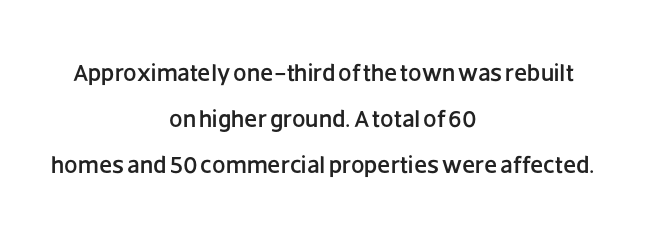
Q: Is the text italic (slanted)? A: No, it is upright.
Q: Is the text underlined? A: No.
Q: How is the paragraph aligned? A: Centered.
Q: Is the spacing between letters normal or unusually wide? A: Normal.
Q: Is the spacing between lines tight, normal or loose? A: Loose.
